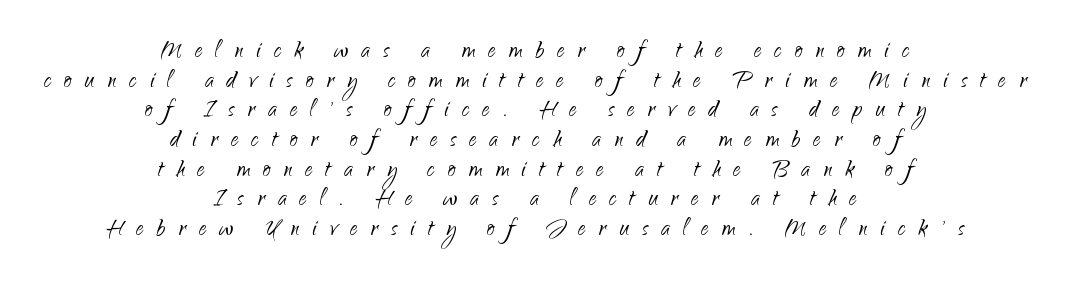
The image shows 30 px light sans-serif type; set centered, tight line spacing (0.99x), unusually wide letter spacing (+0.44 em), not underlined; low stroke contrast and a small x-height.
